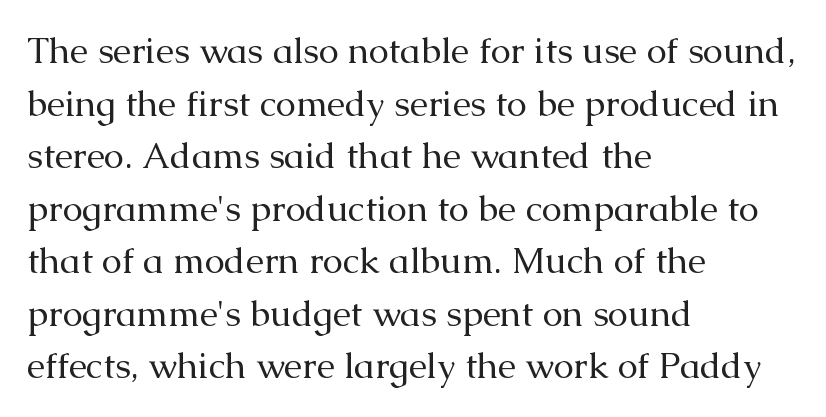
Q: Is the text bold? A: No.
Q: Is the text italic (slanted)? A: No, it is upright.
Q: Is the typeface a serif or a sans-serif typeface? A: Serif.
Q: Is the text underlined? A: No.
Q: How is the paragraph aligned? A: Left-aligned.
Q: Is the spacing between letters normal or unusually wide? A: Normal.
Q: Is the spacing between lines tight, normal or loose? A: Normal.
Q: Width (condensed, normal, or wide)? A: Normal.
Q: Stroke contrast? A: Medium.
Q: x-height? A: Medium.
Q: Monospaced? A: No.
